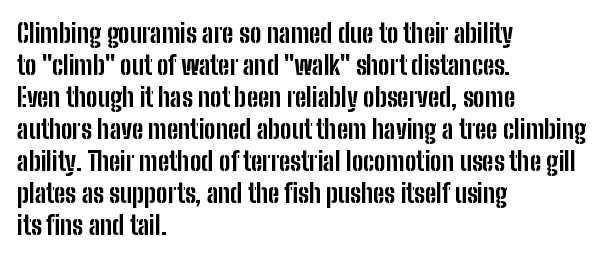
Alignment: flush left. A clean baseline with only descenders dipping below it. Vertical strokes here are truly vertical. Every letter is thick-stroked: bold, no question. A typesetter would call this zero additional tracking.
